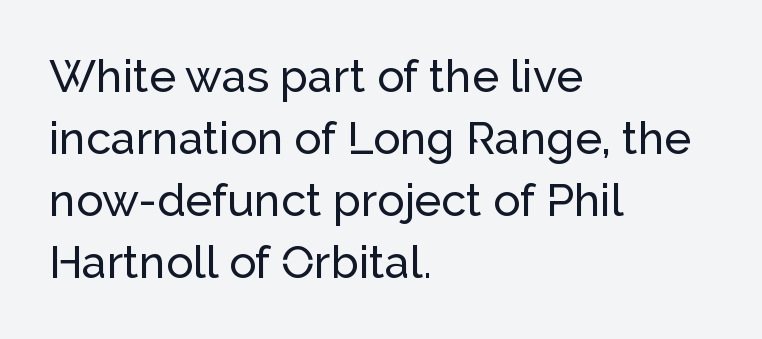
{"serif": "no", "italic": "no", "width": "normal", "stroke_contrast": "low", "x_height": "medium", "monospaced": "no", "underline": "no", "align": "left", "line_spacing": "normal", "line_spacing_ratio": 1.38, "letter_spacing": "normal", "letter_spacing_em": 0.0, "glyph_px": 45}
